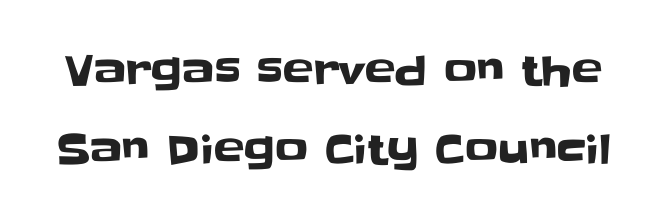
{"serif": "no", "italic": "no", "width": "normal", "stroke_contrast": "low", "x_height": "large", "monospaced": "no", "underline": "no", "line_spacing": "loose", "line_spacing_ratio": 1.93, "letter_spacing": "normal", "letter_spacing_em": 0.0, "glyph_px": 41}
